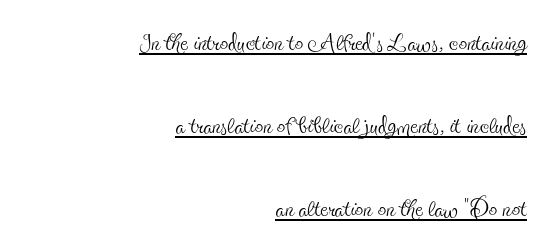
This rendering features underlined lettering. Characters follow at the spacing the type designer built in. Here the designer chose a conventional face with non-uniform glyph widths. Serifs: yes, visible at the terminals of the letterforms. The letters look calm and open, with moderate or lighter stems.
